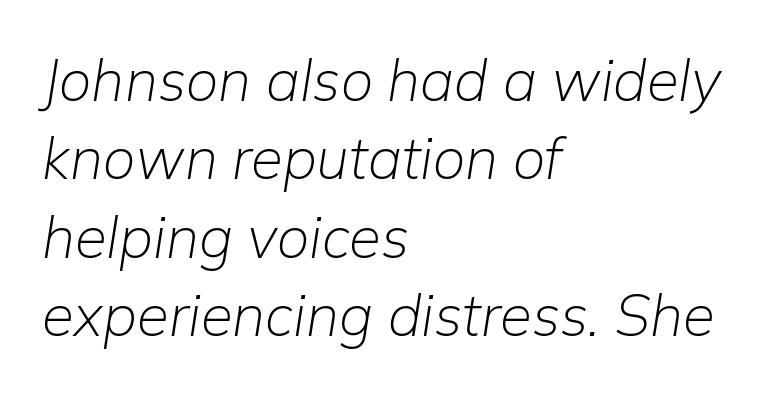
{"italic": "yes", "lean": "right", "slant_degrees": 9, "bold": "no", "weight": "light", "width": "normal", "stroke_contrast": "low", "x_height": "medium", "monospaced": "no", "underline": "no", "align": "left", "line_spacing": "normal", "line_spacing_ratio": 1.35, "letter_spacing": "normal", "letter_spacing_em": 0.0, "glyph_px": 58}
